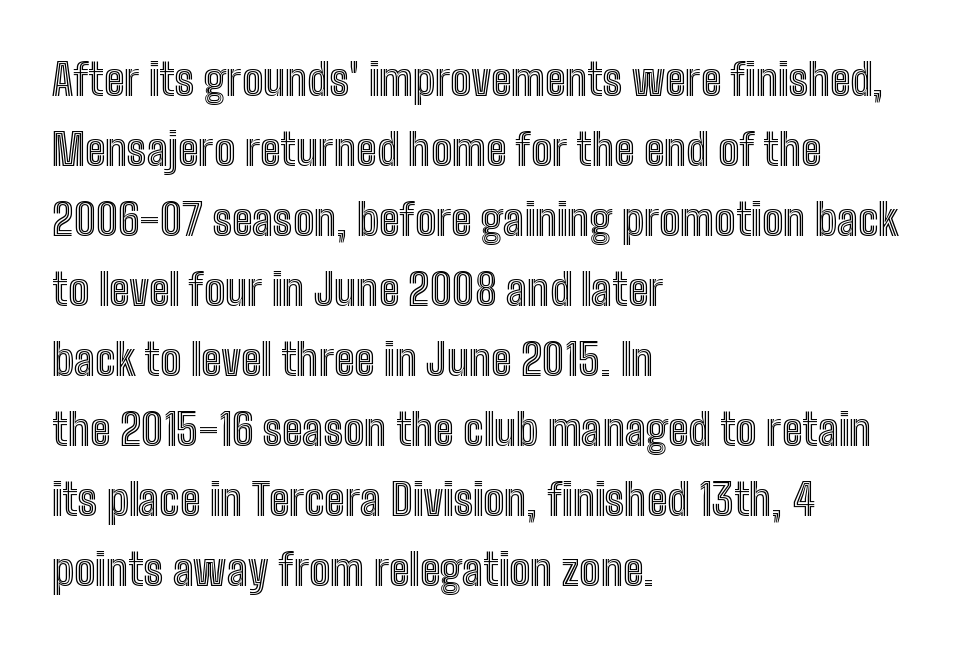
{"italic": "no", "width": "condensed", "x_height": "medium", "monospaced": "no", "underline": "no", "align": "left", "line_spacing": "normal", "line_spacing_ratio": 1.59, "letter_spacing": "normal", "letter_spacing_em": 0.0, "glyph_px": 44}
